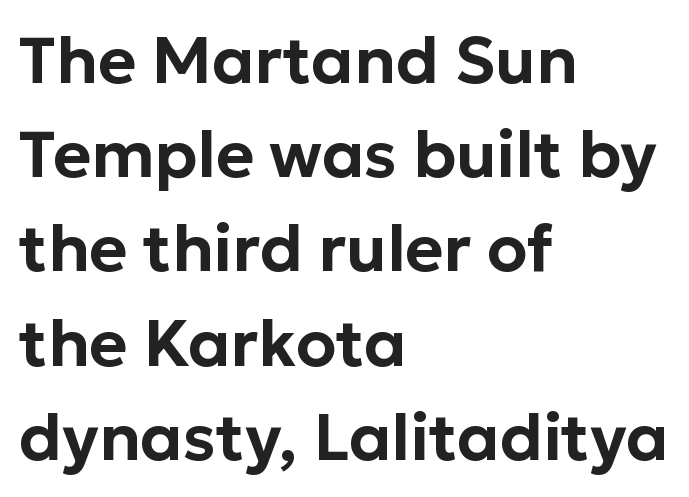
{"serif": "no", "italic": "no", "width": "normal", "stroke_contrast": "low", "x_height": "medium", "monospaced": "no", "underline": "no", "align": "left", "line_spacing": "normal", "line_spacing_ratio": 1.45, "letter_spacing": "normal", "letter_spacing_em": 0.0, "glyph_px": 65}
